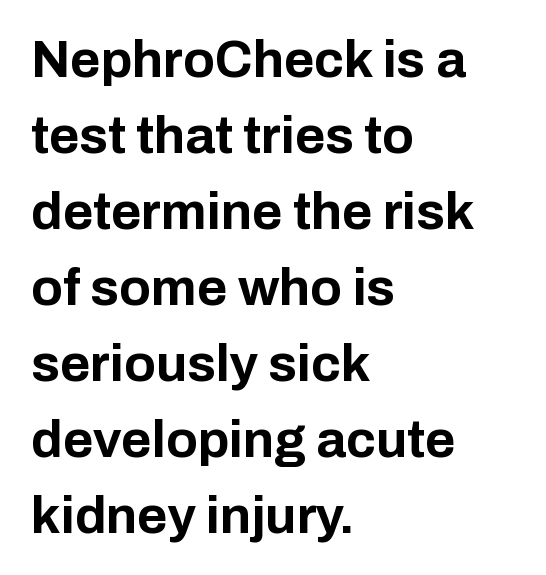
Q: Is the text bold? A: Yes.
Q: Is the text italic (slanted)? A: No, it is upright.
Q: Is the typeface a serif or a sans-serif typeface? A: Sans-serif.
Q: Is the text underlined? A: No.
Q: How is the paragraph aligned? A: Left-aligned.
Q: Is the spacing between letters normal or unusually wide? A: Normal.
Q: Is the spacing between lines tight, normal or loose? A: Normal.
Q: Width (condensed, normal, or wide)? A: Normal.
Q: Stroke contrast? A: Low.
Q: x-height? A: Medium.
Q: Monospaced? A: No.
